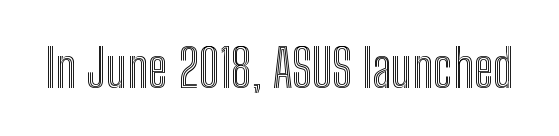
Q: Is the text italic (slanted)? A: No, it is upright.
Q: Is the text underlined? A: No.
Q: Is the spacing between letters normal or unusually wide? A: Normal.
Q: Width (condensed, normal, or wide)? A: Condensed.
Q: x-height? A: Medium.
Q: Monospaced? A: No.
